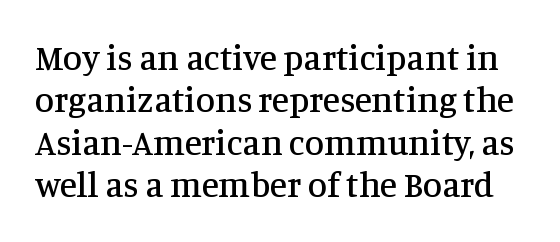
Q: Is the text italic (slanted)? A: No, it is upright.
Q: Is the typeface a serif or a sans-serif typeface? A: Serif.
Q: Is the text underlined? A: No.
Q: Is the spacing between letters normal or unusually wide? A: Normal.
Q: Width (condensed, normal, or wide)? A: Normal.
Q: Stroke contrast? A: Medium.
Q: x-height? A: Large.
Q: Monospaced? A: No.
